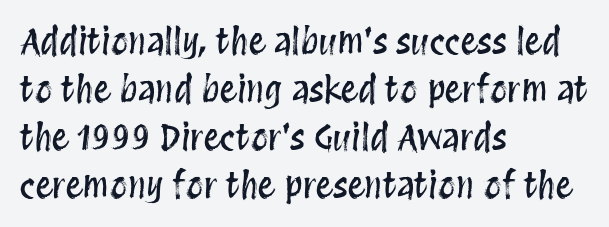
Typeset ragged right — the left edge is the straight one. The baseline area is clear. Looks like regular typesetting: each glyph gets only the width it needs. Tracking here is standard; glyphs follow each other at the usual distance. Horizontal bands of white between lines are of average thickness.
